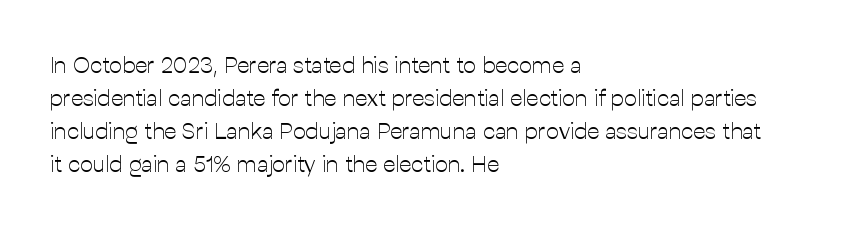
Q: Is the text bold? A: No.
Q: Is the text italic (slanted)? A: No, it is upright.
Q: Is the text underlined? A: No.
Q: How is the paragraph aligned? A: Left-aligned.
Q: Is the spacing between letters normal or unusually wide? A: Normal.
Q: Is the spacing between lines tight, normal or loose? A: Normal.
